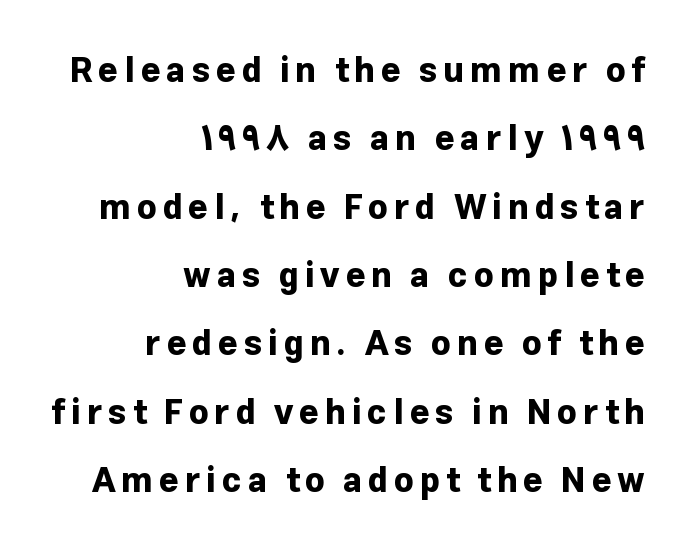
Successive baselines arrive slowly, with a big drop between each. The type family on display is of the sans-serif kind. Caption: multi-line text, flush right, ragged left. The specimen reads as upright at a glance. The font is running at its bold setting. The strip under each line holds only bare page.
